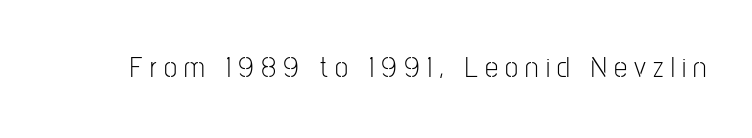
Q: Is the text bold? A: No.
Q: Is the text italic (slanted)? A: No, it is upright.
Q: Is the typeface a serif or a sans-serif typeface? A: Sans-serif.
Q: Is the text underlined? A: No.
Q: Is the spacing between letters normal or unusually wide? A: Unusually wide.
Q: Width (condensed, normal, or wide)? A: Condensed.
Q: Stroke contrast? A: Low.
Q: x-height? A: Medium.
Q: Monospaced? A: No.
